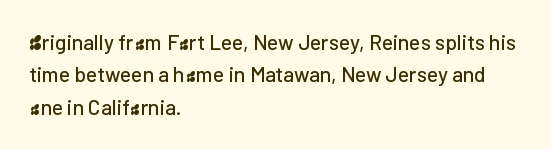
Glyph-to-glyph distance matches everyday printed text. Upright lettering throughout. Notice how descenders clear the ascenders below comfortably — that's standard leading. The strip under each line holds only bare page. Layout note: lines flush left.
